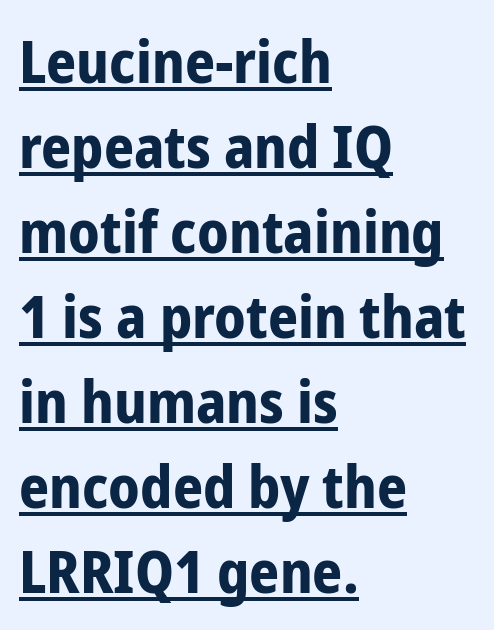
This block has exactly the height ordinary leading produces. When letters stand straight like this, we call the style roman or upright. The font is running at its bold setting. In terms of letterspacing, this is plain default setting.
